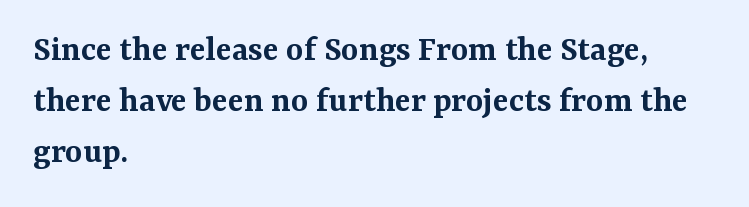
{"serif": "yes", "italic": "no", "bold": "semi", "weight": "semibold", "width": "normal", "stroke_contrast": "medium", "x_height": "medium", "monospaced": "no", "underline": "no", "align": "left", "line_spacing": "normal", "line_spacing_ratio": 1.38, "letter_spacing": "normal", "letter_spacing_em": 0.0, "glyph_px": 37}
